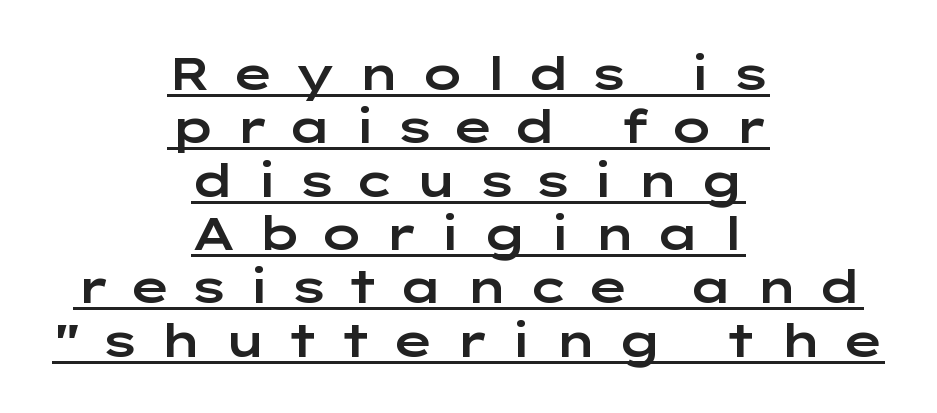
The image shows 46 px wide sans-serif type, upright; set centered, line spacing 1.16x, unusually wide letter spacing (+0.39 em), underlined; low stroke contrast and a medium x-height.
